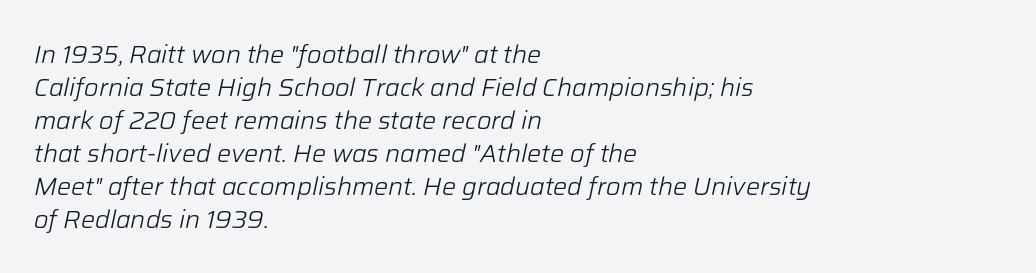
{"italic": "yes", "lean": "right", "slant_degrees": 12, "bold": "no", "underline": "no", "align": "left", "line_spacing": "normal", "line_spacing_ratio": 1.32, "letter_spacing": "normal", "letter_spacing_em": 0.0, "glyph_px": 25}
